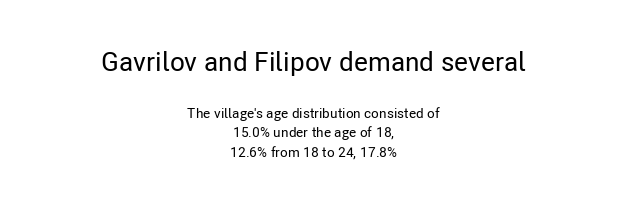
Alignment: centered. Italic: no, the glyphs are upright roman. The designer gave the opening block more size than the closing block. Observe the ordinary spacing: letters are neighbours, not strangers.
